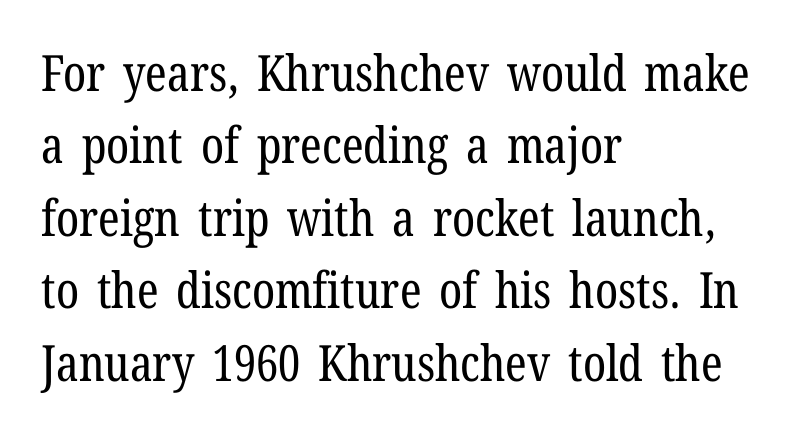
The image shows 50 px regular-weight, condensed serif type, upright; set left-aligned, normal line spacing (1.45x), normal letter spacing, not underlined; low stroke contrast and a medium x-height.
